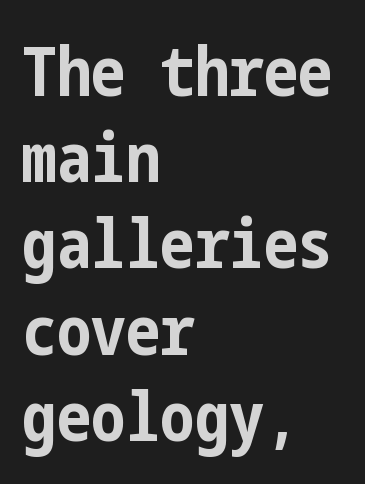
The image shows 69 px bold, condensed sans-serif type, upright; set left-aligned, normal line spacing (1.25x), normal letter spacing, not underlined; low stroke contrast and a medium x-height.
